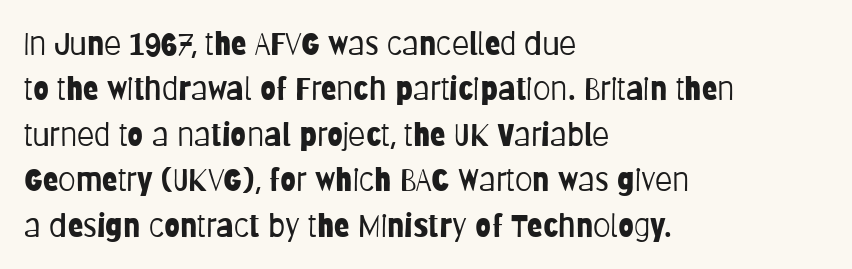
Q: Is the text bold? A: No.
Q: Is the text italic (slanted)? A: No, it is upright.
Q: Is the typeface a serif or a sans-serif typeface? A: Sans-serif.
Q: Is the text underlined? A: No.
Q: How is the paragraph aligned? A: Left-aligned.
Q: Is the spacing between letters normal or unusually wide? A: Normal.
Q: Is the spacing between lines tight, normal or loose? A: Normal.
Q: Width (condensed, normal, or wide)? A: Condensed.
Q: Stroke contrast? A: Low.
Q: x-height? A: Large.
Q: Monospaced? A: No.
